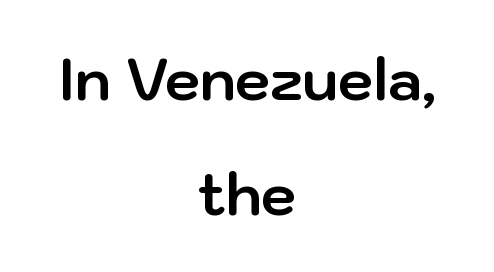
{"serif": "no", "italic": "no", "bold": "yes", "weight": "bold", "width": "normal", "stroke_contrast": "low", "x_height": "medium", "monospaced": "no", "underline": "no", "align": "center", "line_spacing": "loose", "line_spacing_ratio": 2.01, "letter_spacing": "normal", "letter_spacing_em": 0.0, "glyph_px": 57}
